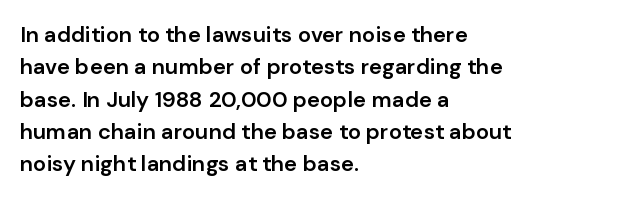
Q: Is the text bold? A: Semi-bold.
Q: Is the text italic (slanted)? A: No, it is upright.
Q: Is the text underlined? A: No.
Q: How is the paragraph aligned? A: Left-aligned.
Q: Is the spacing between letters normal or unusually wide? A: Normal.
Q: Is the spacing between lines tight, normal or loose? A: Normal.
